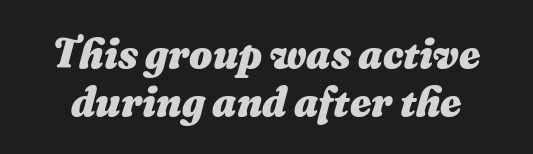
Q: Is the text bold? A: Yes.
Q: Is the text italic (slanted)? A: Yes, it leans right by about 16 degrees.
Q: Is the text underlined? A: No.
Q: Is the spacing between letters normal or unusually wide? A: Normal.
Q: Width (condensed, normal, or wide)? A: Normal.
Q: Stroke contrast? A: Medium.
Q: x-height? A: Medium.
Q: Monospaced? A: No.
